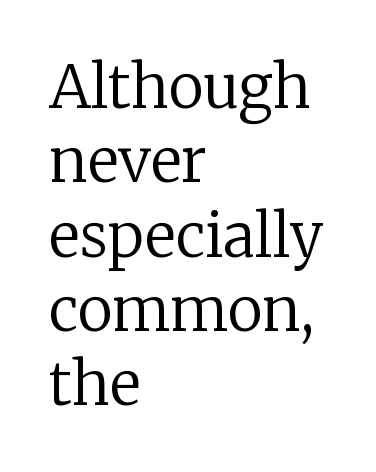
Q: Is the text bold? A: No.
Q: Is the text italic (slanted)? A: No, it is upright.
Q: Is the typeface a serif or a sans-serif typeface? A: Serif.
Q: Is the text underlined? A: No.
Q: How is the paragraph aligned? A: Left-aligned.
Q: Is the spacing between letters normal or unusually wide? A: Normal.
Q: Is the spacing between lines tight, normal or loose? A: Normal.
Q: Width (condensed, normal, or wide)? A: Normal.
Q: Stroke contrast? A: Low.
Q: x-height? A: Medium.
Q: Monospaced? A: No.
